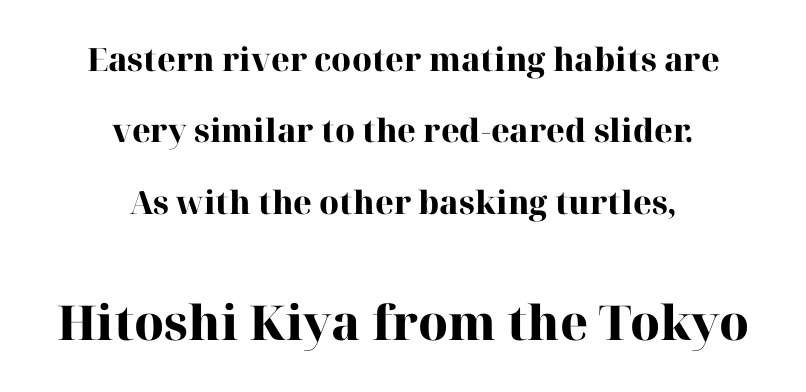
Q: Is the text bold? A: Yes.
Q: Is the text italic (slanted)? A: No, it is upright.
Q: Is the typeface a serif or a sans-serif typeface? A: Serif.
Q: Is the text underlined? A: No.
Q: How is the paragraph aligned? A: Centered.
Q: Is the spacing between letters normal or unusually wide? A: Normal.
Q: Is the spacing between lines tight, normal or loose? A: Loose.
Q: Which block of text is set in a larger size, the first (top) or the second (bottom)? A: The second (bottom) one.
Q: Width (condensed, normal, or wide)? A: Normal.
Q: Stroke contrast? A: High.
Q: x-height? A: Medium.
Q: Monospaced? A: No.
